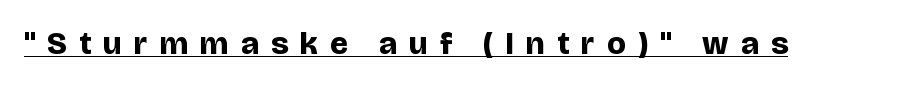
Q: Is the text bold? A: Yes.
Q: Is the text italic (slanted)? A: No, it is upright.
Q: Is the typeface a serif or a sans-serif typeface? A: Sans-serif.
Q: Is the text underlined? A: Yes.
Q: Is the spacing between letters normal or unusually wide? A: Unusually wide.
Q: Width (condensed, normal, or wide)? A: Normal.
Q: Stroke contrast? A: Low.
Q: x-height? A: Large.
Q: Monospaced? A: No.
